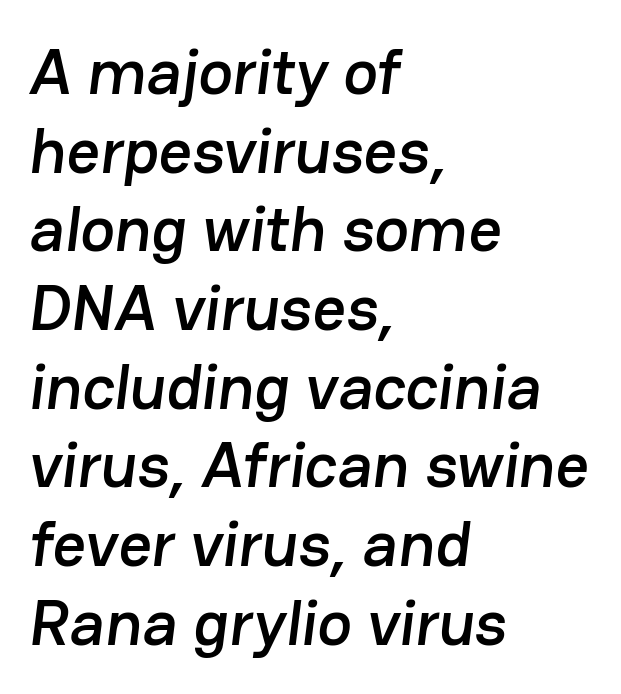
The image shows 65 px sans-serif type; set left-aligned, line spacing 1.21x, normal letter spacing, not underlined; low stroke contrast and a medium x-height.
